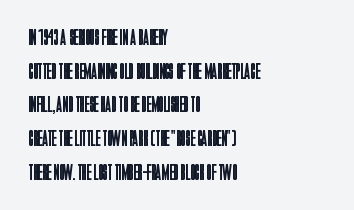
Unbolded letterforms with no extra heft. The letterforms sit shoulder to shoulder at normal distance. Line spacing here is normal. Glance below the letters and you will spot only blank space. Visually the block forms a straight wall on the left and a jagged coastline on the right.
